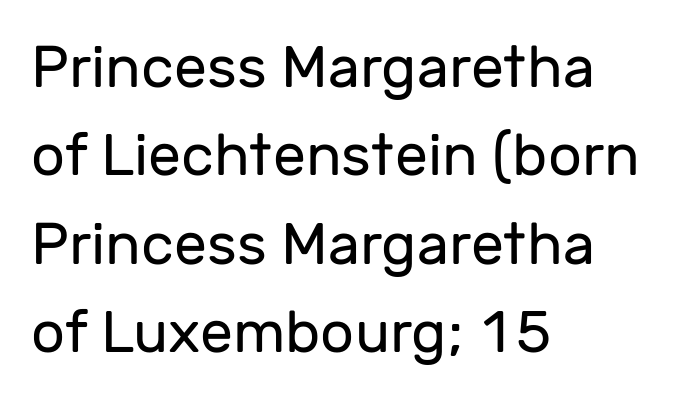
Q: Is the text bold? A: No.
Q: Is the text italic (slanted)? A: No, it is upright.
Q: Is the typeface a serif or a sans-serif typeface? A: Sans-serif.
Q: Is the text underlined? A: No.
Q: How is the paragraph aligned? A: Left-aligned.
Q: Is the spacing between letters normal or unusually wide? A: Normal.
Q: Is the spacing between lines tight, normal or loose? A: Normal.
Q: Width (condensed, normal, or wide)? A: Normal.
Q: Stroke contrast? A: Low.
Q: x-height? A: Medium.
Q: Monospaced? A: No.
